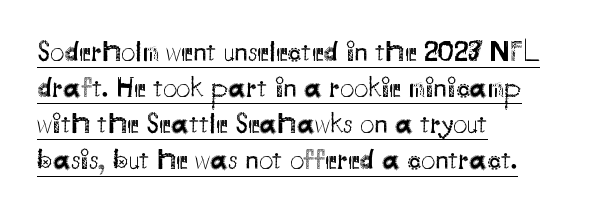
Q: Is the text bold? A: No.
Q: Is the text italic (slanted)? A: No, it is upright.
Q: Is the typeface a serif or a sans-serif typeface? A: Sans-serif.
Q: Is the text underlined? A: Yes.
Q: How is the paragraph aligned? A: Left-aligned.
Q: Is the spacing between letters normal or unusually wide? A: Normal.
Q: Is the spacing between lines tight, normal or loose? A: Normal.
Q: Width (condensed, normal, or wide)? A: Normal.
Q: Stroke contrast? A: Medium.
Q: x-height? A: Small.
Q: Monospaced? A: No.
